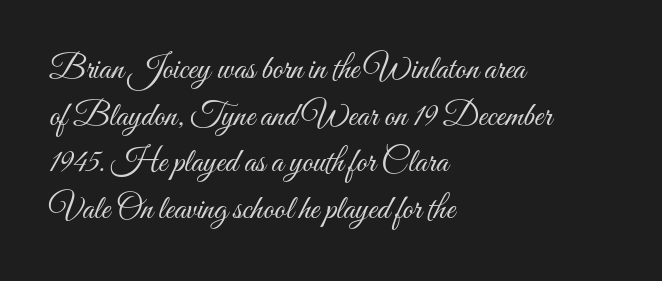
The passage shown is not bold in any degree. Horizontally, the lines are justified to the leading edge only. Tracking value appears to be zero — textbook default spacing. Proportional: the letters do not fall into vertical columns. The lines sit at an ordinary, default distance from one another.
